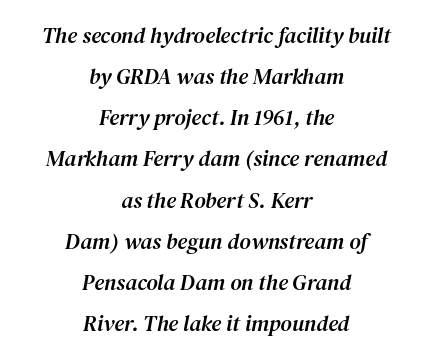
The image shows 22 px text type, italic (leaning right); set centered, line spacing 1.87x, normal letter spacing, not underlined.
